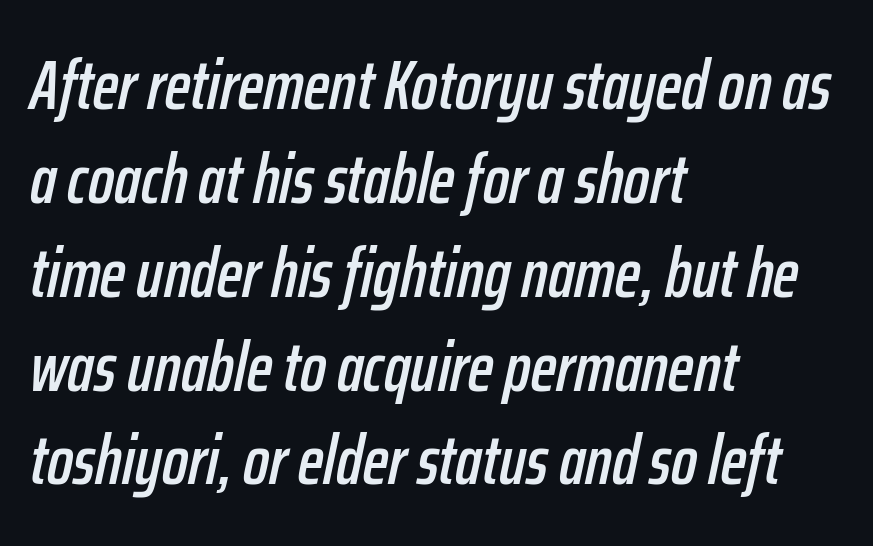
Q: Is the text italic (slanted)? A: Yes, it leans right by about 12 degrees.
Q: Is the text underlined? A: No.
Q: How is the paragraph aligned? A: Left-aligned.
Q: Is the spacing between letters normal or unusually wide? A: Normal.
Q: Is the spacing between lines tight, normal or loose? A: Normal.
Q: Width (condensed, normal, or wide)? A: Condensed.
Q: Stroke contrast? A: Low.
Q: x-height? A: Medium.
Q: Monospaced? A: No.
